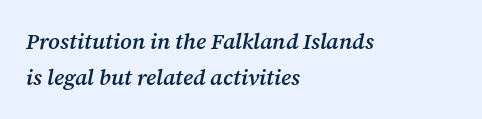
Line spacing here is normal. You can tell it's italic because the verticals aren't actually vertical. Letter spacing: default. All the whitespace from short lines collects on the right.
